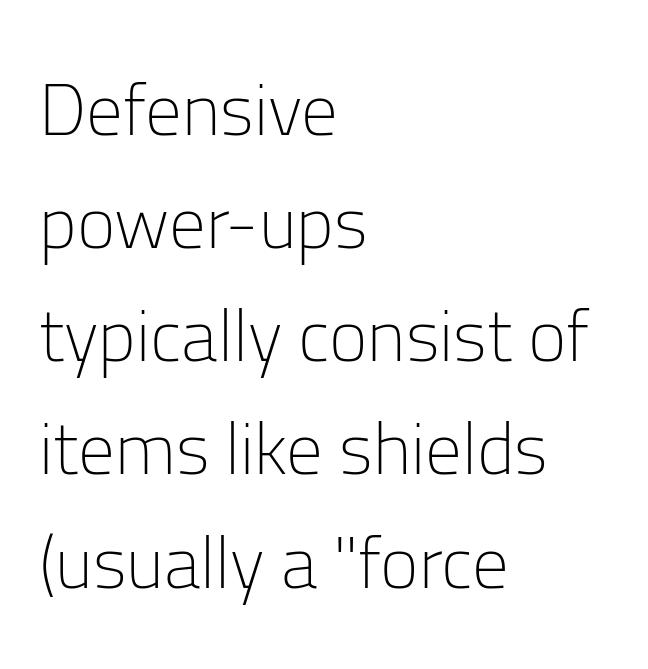
The image shows 73 px light sans-serif type, upright; set left-aligned, normal line spacing (1.55x), normal letter spacing, not underlined; low stroke contrast and a medium x-height.
